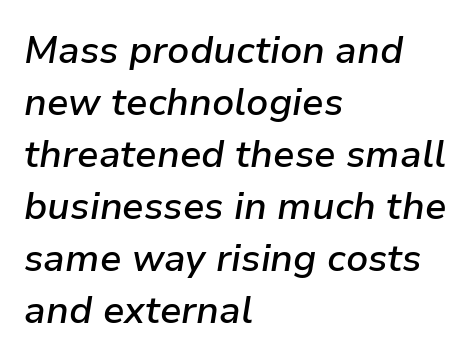
{"italic": "yes", "lean": "right", "slant_degrees": 9, "bold": "semi", "weight": "semibold", "width": "normal", "stroke_contrast": "low", "x_height": "medium", "monospaced": "no", "underline": "no", "align": "left", "line_spacing": "normal", "line_spacing_ratio": 1.37, "letter_spacing": "normal", "letter_spacing_em": 0.0, "glyph_px": 38}
